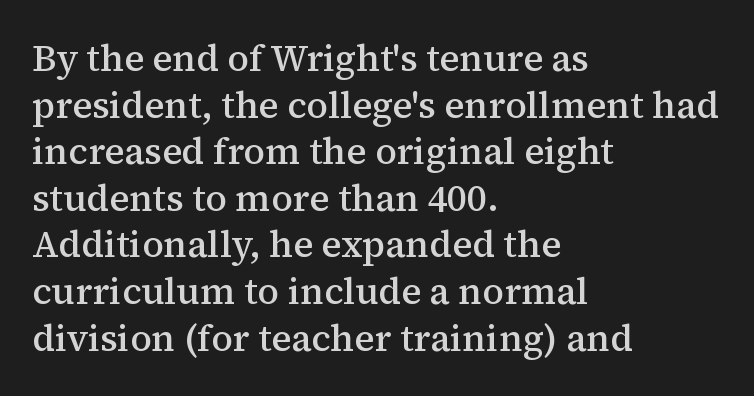
The image shows 37 px semibold serif type, upright; set left-aligned, normal line spacing (1.26x), normal letter spacing, not underlined; medium stroke contrast and a medium x-height.
